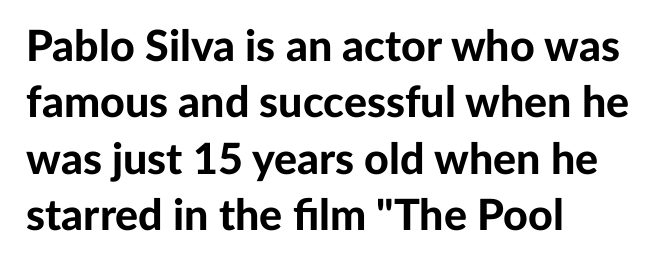
The image shows 43 px bold sans-serif type, upright; set left-aligned, normal line spacing (1.31x), normal letter spacing, not underlined; low stroke contrast and a medium x-height.
